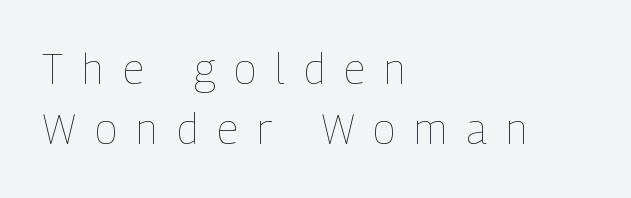
{"italic": "no", "bold": "no", "weight": "thin", "width": "condensed", "stroke_contrast": "low", "x_height": "medium", "monospaced": "no", "underline": "no", "align": "left", "line_spacing": "normal", "line_spacing_ratio": 1.44, "letter_spacing": "wide", "letter_spacing_em": 0.46, "glyph_px": 42}
